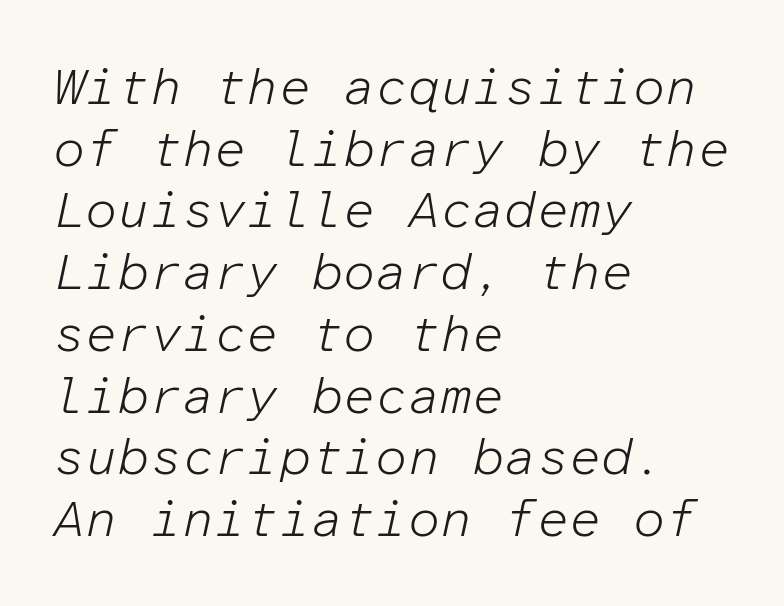
The image shows 51 px light type, italic (leaning right), monospaced; set left-aligned, line spacing 1.21x, normal letter spacing, not underlined; low stroke contrast and a medium x-height.
